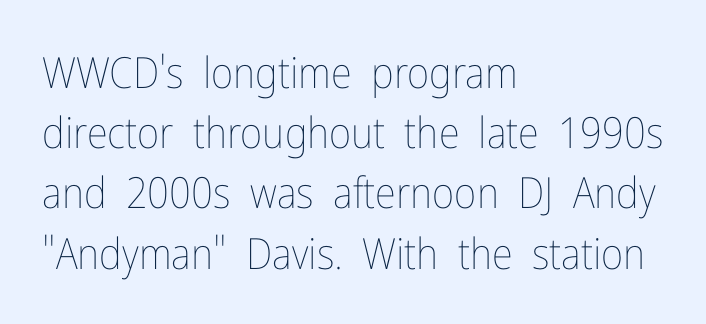
The image shows 43 px thin, condensed type, upright; set left-aligned, normal line spacing (1.4x), normal letter spacing, not underlined; low stroke contrast and a medium x-height.
